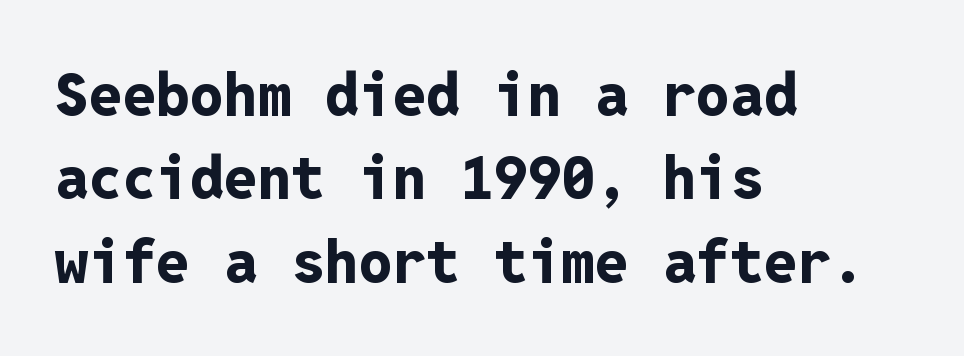
The text block is weighted toward the left margin, trailing off unevenly rightward. Descenders hang freely into open space. The font's upright variant was chosen for this text. These lines are rendered in a fixed-pitch font.
